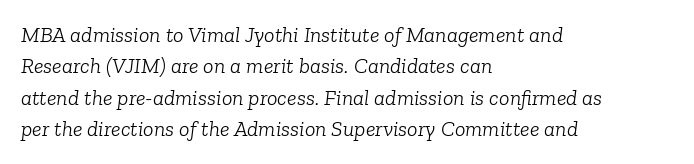
Italic? Definitely — the glyphs are oblique. Descenders are the only things crossing below the line. Summary of weight: not heavy and not bold. Characters follow at the spacing the type designer built in. Where is the straight margin? On the left. The block of text has a typical density, with ordinary space between rows.
